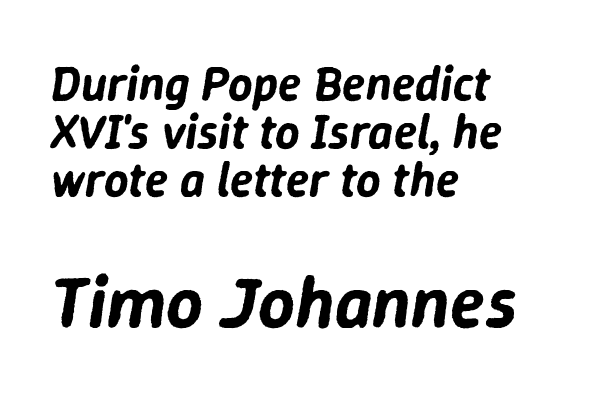
The image shows 72 px text type, italic (leaning right); set left-aligned, tight line spacing (1.0x), normal letter spacing, not underlined; the second (bottom) block is 1.5x larger; low stroke contrast and a medium x-height.
